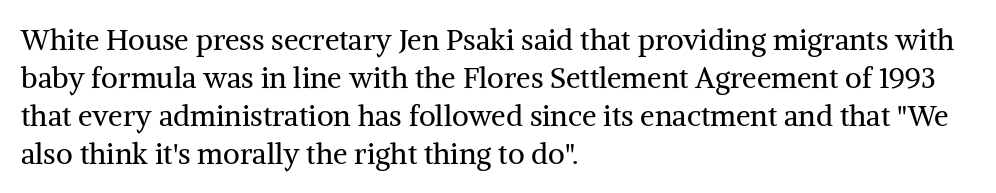
Q: Is the text bold? A: No.
Q: Is the text italic (slanted)? A: No, it is upright.
Q: Is the typeface a serif or a sans-serif typeface? A: Serif.
Q: Is the text underlined? A: No.
Q: How is the paragraph aligned? A: Left-aligned.
Q: Is the spacing between letters normal or unusually wide? A: Normal.
Q: Is the spacing between lines tight, normal or loose? A: Normal.
Q: Width (condensed, normal, or wide)? A: Normal.
Q: Stroke contrast? A: Medium.
Q: x-height? A: Medium.
Q: Monospaced? A: No.
